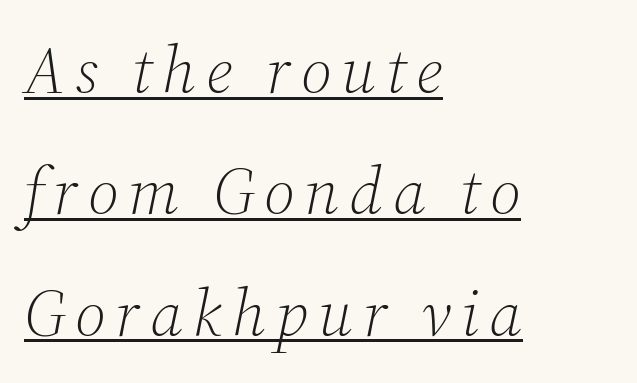
Q: Is the text bold? A: No.
Q: Is the text italic (slanted)? A: Yes, it leans right by about 12 degrees.
Q: Is the typeface a serif or a sans-serif typeface? A: Serif.
Q: Is the text underlined? A: Yes.
Q: How is the paragraph aligned? A: Left-aligned.
Q: Width (condensed, normal, or wide)? A: Normal.
Q: Stroke contrast? A: Medium.
Q: x-height? A: Medium.
Q: Monospaced? A: No.
